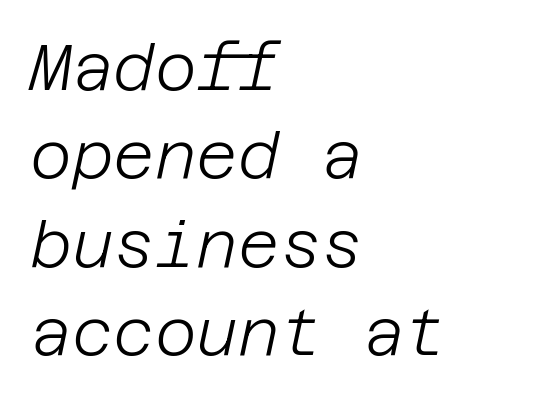
Q: Is the text bold? A: No.
Q: Is the text italic (slanted)? A: Yes, it leans right by about 12 degrees.
Q: Is the text underlined? A: No.
Q: How is the paragraph aligned? A: Left-aligned.
Q: Is the spacing between letters normal or unusually wide? A: Normal.
Q: Is the spacing between lines tight, normal or loose? A: Normal.
Q: Width (condensed, normal, or wide)? A: Normal.
Q: Stroke contrast? A: Low.
Q: x-height? A: Large.
